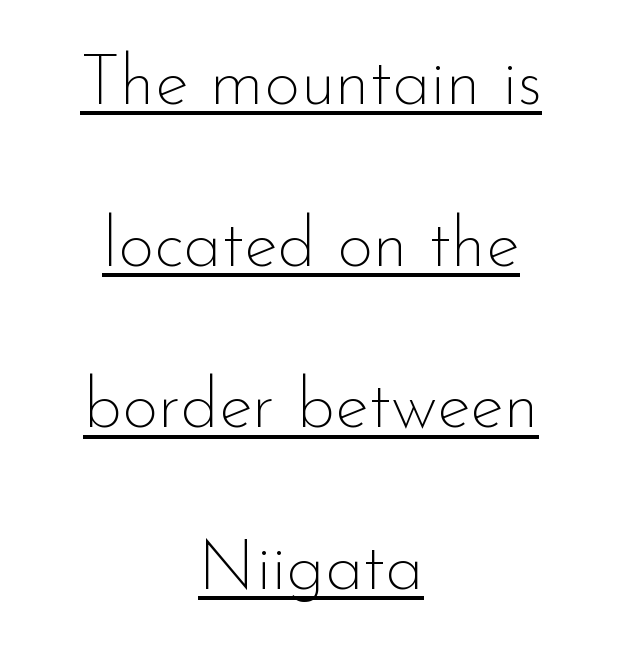
{"serif": "no", "italic": "no", "bold": "no", "weight": "thin", "width": "normal", "stroke_contrast": "low", "x_height": "small", "monospaced": "no", "underline": "yes", "align": "center", "line_spacing": "loose", "line_spacing_ratio": 2.31, "letter_spacing": "normal", "letter_spacing_em": 0.0, "glyph_px": 70}
